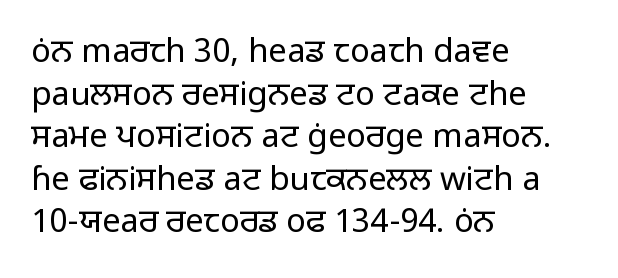
How would I describe the line gaps? Plain and ordinary. A typesetter would call this proportional, since set widths differ per character. The font family rendered here belongs to the sans-serif group. No chunkiness to these letters — they're not bold. Clear beneath every line of the passage. Line starts are locked; line ends wander.
